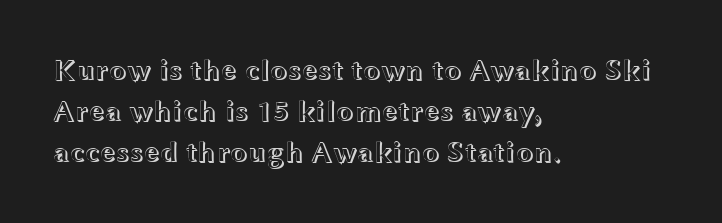
The strip under each line holds only bare page. Compared with a centered layout, this one pins lines to the left instead. The face used here is proportionally spaced, like ordinary book or web type. Students, note that the glyphs here touch the page at normal intervals. Does the leading feel generous? No, just average. Style check: upright.
